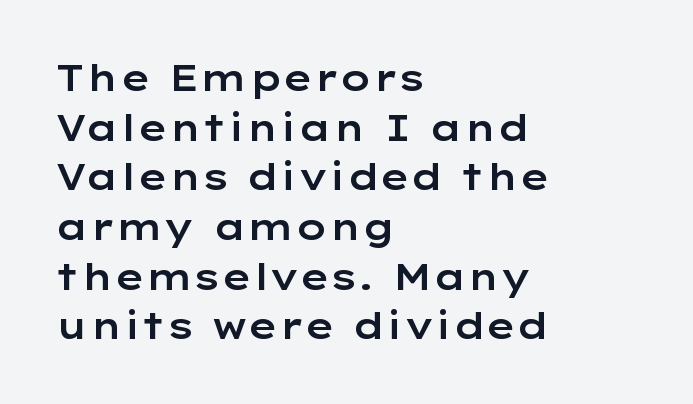
Where is the straight margin? On the left. Letterform terminals end flat and unadorned throughout the passage. Posture: upright roman. Caption: standard tracking, unaltered. The gap between lines stays unmarked.
